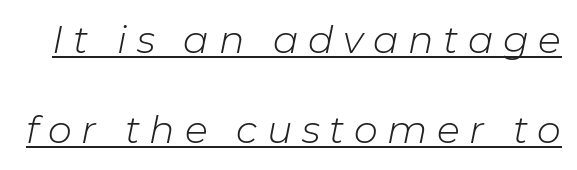
In designer terms, the underline attribute is active on this setting. Vertical stems look standard width or narrower in stroke. This sample uses expanded letter spacing, leaving extra air between glyphs. Here the designer chose a conventional face with non-uniform glyph widths. The axis of the letterforms is tilted away from vertical.
